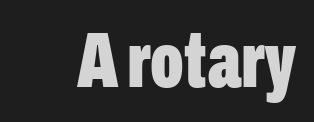
The image shows 78 px bold, condensed sans-serif type, upright; set normal letter spacing, not underlined; low stroke contrast and a medium x-height.
